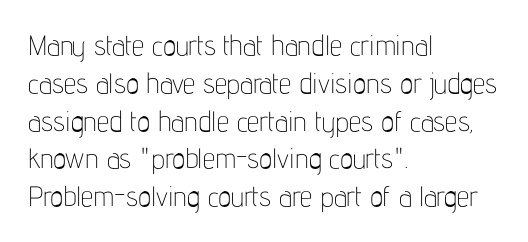
The specimen omits any rule beneath the text block's lines. Every row of glyphs begins at an identical x-position on the left. These lines are rendered in a variable-pitch font. Ink coverage per letter is moderate at most. Successive baselines arrive at the customary interval. This is roman type, the default non-slanted kind.
